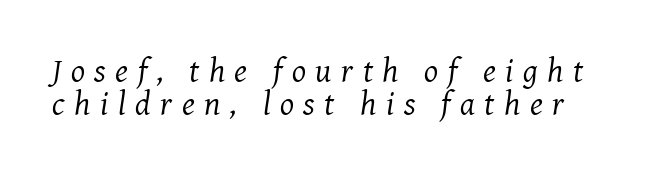
{"serif": "yes", "italic": "yes", "lean": "right", "slant_degrees": 8, "bold": "no", "weight": "regular", "width": "normal", "stroke_contrast": "medium", "x_height": "medium", "monospaced": "no", "underline": "no", "line_spacing": "tight", "line_spacing_ratio": 0.99, "letter_spacing": "wide", "letter_spacing_em": 0.29, "glyph_px": 33}
